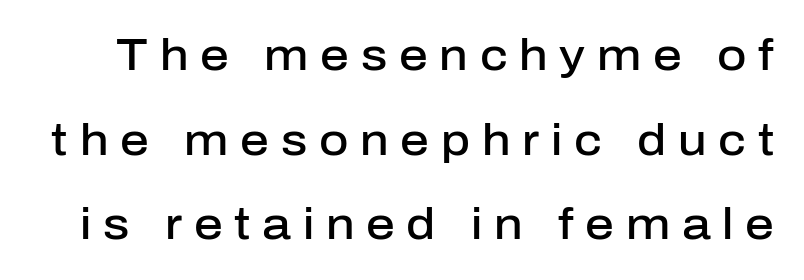
Note: no serifs on the glyphs. Style check: upright. Each row of text sits above clean, open space. Someone cranked the tracking dial way up on this one.
